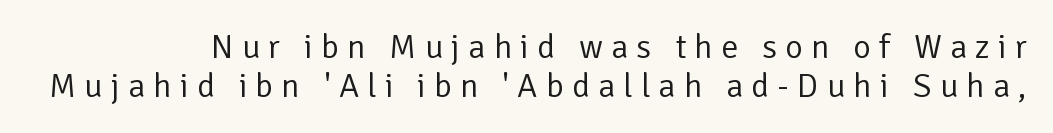
Regarding serifs, this sample does without them. Just letters on the line, the space beneath them empty. Looks like regular typesetting: each glyph gets only the width it needs. Someone cranked the tracking dial way up on this one.
